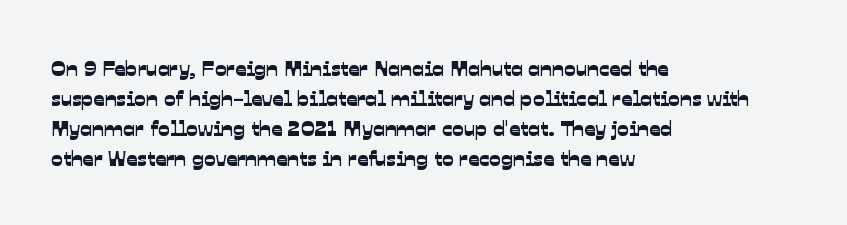
Rows of type keep a routine distance in the vertical direction. A typesetter would call this zero additional tracking. Leftover space on each line is placed entirely after the last word. Descenders are the only things crossing below the line.
